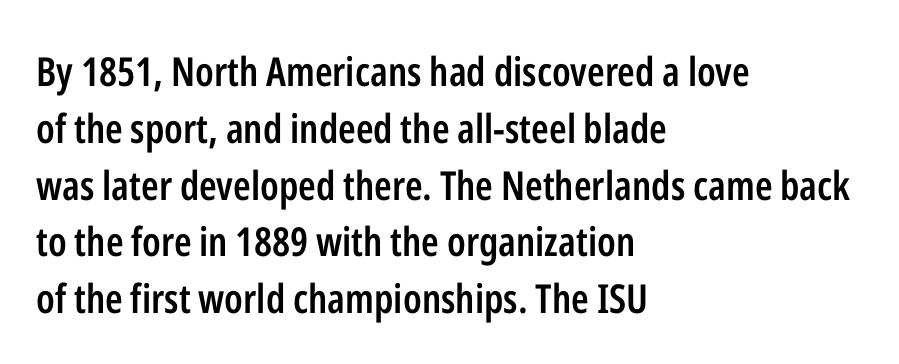
The image shows 40 px semibold, condensed sans-serif type, upright; set left-aligned, normal line spacing (1.42x), normal letter spacing, not underlined; low stroke contrast and a medium x-height.
